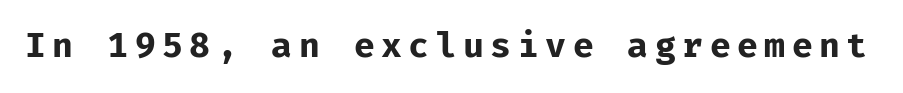
The image shows 34 px bold sans-serif type, upright, monospaced; set not underlined; low stroke contrast and a medium x-height.
